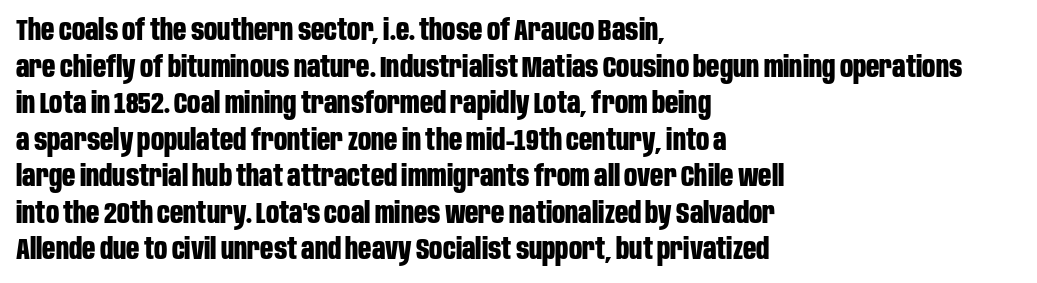
The image shows 29 px bold, condensed sans-serif type, upright; set left-aligned, normal line spacing (1.26x), normal letter spacing, not underlined; low stroke contrast and a large x-height.
